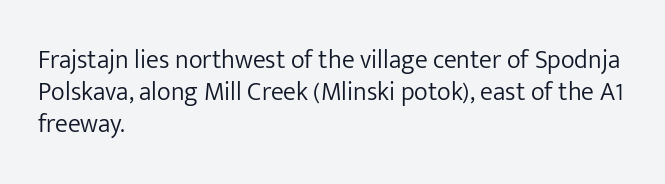
The image shows 26 px text type, upright; set left-aligned, line spacing 1.23x, normal letter spacing, not underlined.
